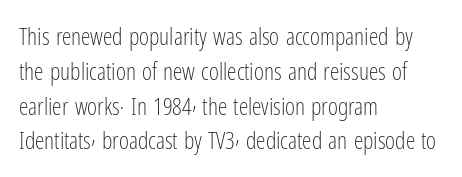
The image shows 24 px text type, upright; set left-aligned, normal line spacing (1.45x), normal letter spacing, not underlined.
